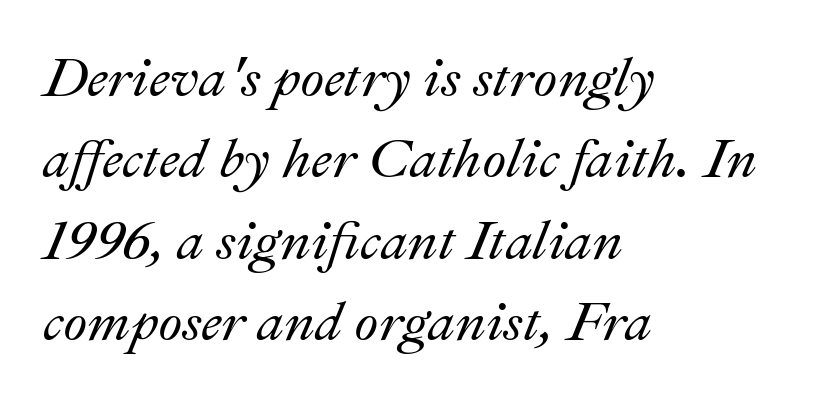
Q: Is the text italic (slanted)? A: Yes, it leans right by about 22 degrees.
Q: Is the text underlined? A: No.
Q: How is the paragraph aligned? A: Left-aligned.
Q: Is the spacing between letters normal or unusually wide? A: Normal.
Q: Is the spacing between lines tight, normal or loose? A: Normal.
Q: Width (condensed, normal, or wide)? A: Normal.
Q: Stroke contrast? A: Medium.
Q: x-height? A: Small.
Q: Monospaced? A: No.
